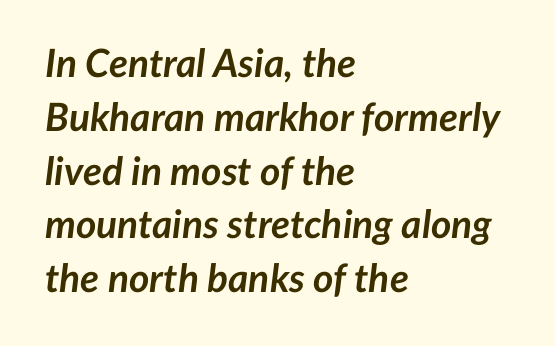
{"italic": "yes", "lean": "right", "slant_degrees": 7, "bold": "yes", "weight": "semibold", "width": "normal", "stroke_contrast": "low", "x_height": "medium", "monospaced": "no", "underline": "no", "align": "left", "line_spacing": "normal", "line_spacing_ratio": 1.38, "letter_spacing": "normal", "letter_spacing_em": 0.0, "glyph_px": 39}
